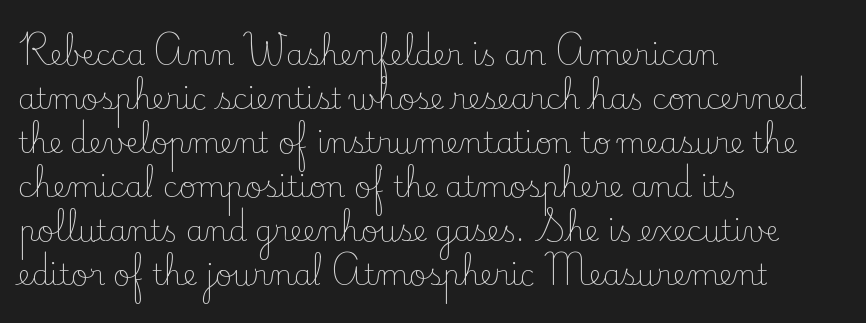
These lines stack with their left ends in a neat column. Here the designer chose a conventional face with non-uniform glyph widths. The letterforms sit shoulder to shoulder at normal distance. Stems here are at most as thick as an everyday book face. The passage shown is not underscored anywhere. The specimen reads as upright at a glance.
